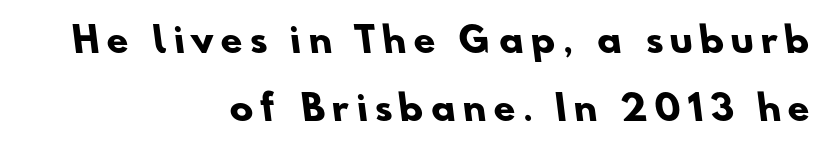
Q: Is the text bold? A: Yes.
Q: Is the typeface a serif or a sans-serif typeface? A: Sans-serif.
Q: Is the text underlined? A: No.
Q: How is the paragraph aligned? A: Right-aligned.
Q: Is the spacing between letters normal or unusually wide? A: Unusually wide.
Q: Is the spacing between lines tight, normal or loose? A: Loose.
Q: Width (condensed, normal, or wide)? A: Normal.
Q: Stroke contrast? A: Low.
Q: x-height? A: Small.
Q: Monospaced? A: No.
